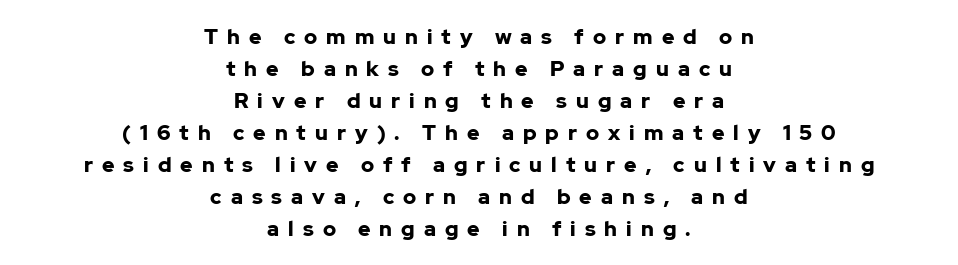
{"italic": "no", "bold": "yes", "underline": "no", "align": "center", "line_spacing": "normal", "line_spacing_ratio": 1.52, "letter_spacing": "wide", "letter_spacing_em": 0.43, "glyph_px": 21}
